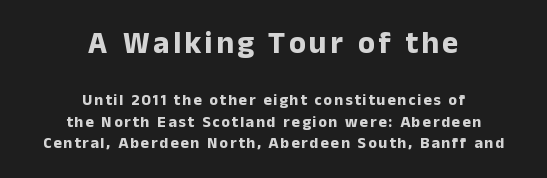
{"serif": "no", "italic": "no", "bold": "yes", "weight": "bold", "width": "normal", "stroke_contrast": "low", "x_height": "medium", "monospaced": "no", "underline": "no", "align": "center", "line_spacing": "normal", "line_spacing_ratio": 1.36, "larger_block": "first", "size_ratio": 1.94, "glyph_px": 31}
